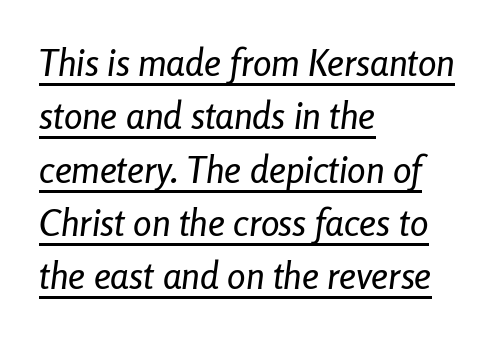
{"italic": "yes", "lean": "right", "slant_degrees": 8, "width": "condensed", "stroke_contrast": "low", "x_height": "medium", "monospaced": "no", "underline": "yes", "align": "left", "line_spacing": "normal", "line_spacing_ratio": 1.44, "letter_spacing": "normal", "letter_spacing_em": 0.0, "glyph_px": 37}
